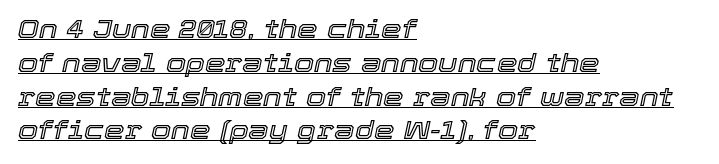
{"italic": "yes", "lean": "right", "slant_degrees": 12, "underline": "yes", "align": "left", "line_spacing": "normal", "line_spacing_ratio": 1.3, "letter_spacing": "normal", "letter_spacing_em": 0.0, "glyph_px": 26}
